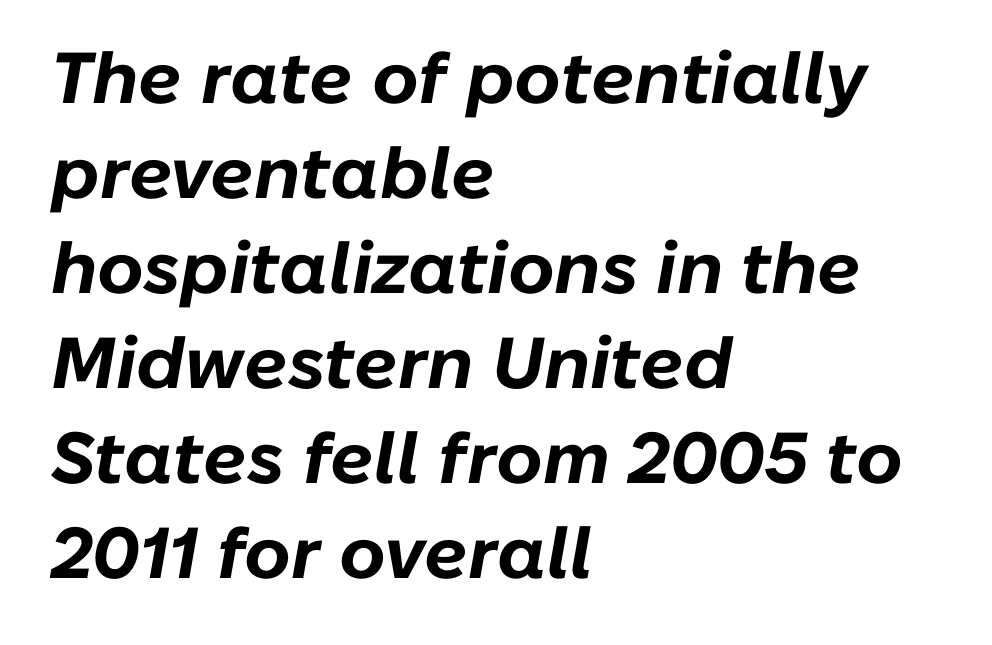
The image shows 72 px bold type, italic (leaning right); set left-aligned, normal line spacing (1.32x), normal letter spacing, not underlined; low stroke contrast and a medium x-height.
